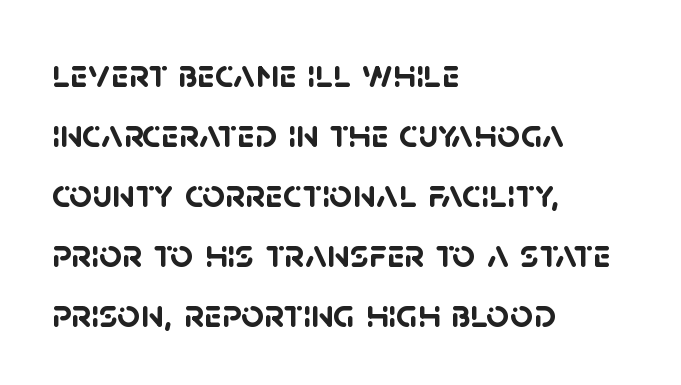
The image shows 40 px semibold sans-serif type; set left-aligned, normal line spacing (1.5x), normal letter spacing, not underlined; low stroke contrast and a large x-height.
